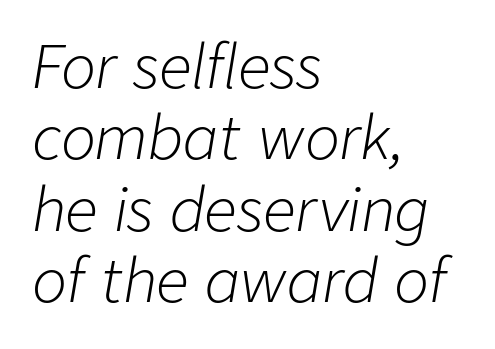
{"italic": "yes", "lean": "right", "slant_degrees": 9, "bold": "no", "weight": "light", "width": "normal", "stroke_contrast": "low", "x_height": "medium", "monospaced": "no", "underline": "no", "align": "left", "line_spacing_ratio": 1.23, "letter_spacing": "normal", "letter_spacing_em": 0.0, "glyph_px": 58}
